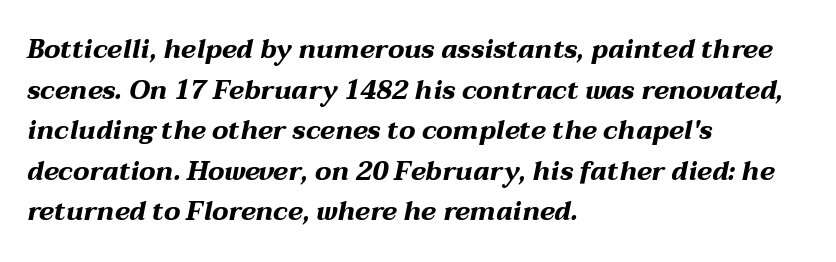
Q: Is the text bold? A: Yes.
Q: Is the text italic (slanted)? A: Yes, it leans right by about 12 degrees.
Q: Is the text underlined? A: No.
Q: How is the paragraph aligned? A: Left-aligned.
Q: Is the spacing between letters normal or unusually wide? A: Normal.
Q: Is the spacing between lines tight, normal or loose? A: Normal.
